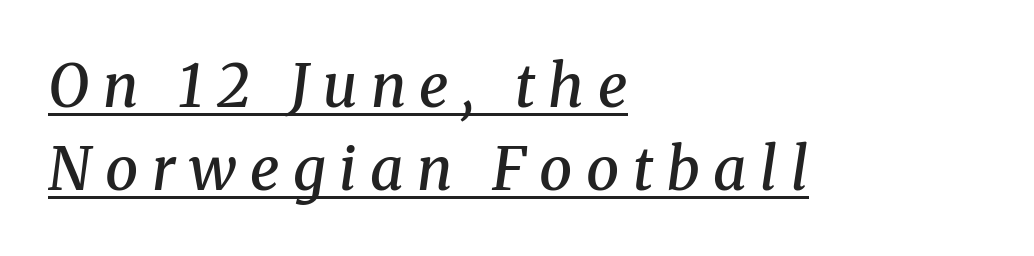
{"serif": "yes", "italic": "yes", "lean": "right", "slant_degrees": 8, "bold": "semi", "weight": "semibold", "width": "normal", "stroke_contrast": "medium", "x_height": "medium", "monospaced": "no", "underline": "yes", "align": "left", "line_spacing": "normal", "line_spacing_ratio": 1.41, "letter_spacing": "wide", "letter_spacing_em": 0.23, "glyph_px": 59}
